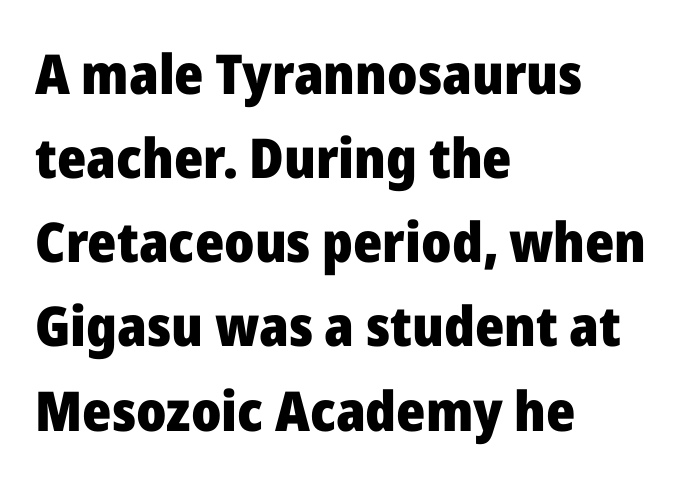
The image shows 55 px heavy sans-serif type, upright; set left-aligned, normal line spacing (1.53x), normal letter spacing, not underlined; low stroke contrast and a medium x-height.
